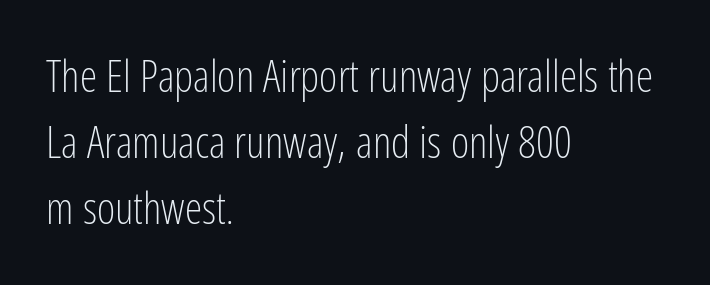
The image shows 44 px light, condensed sans-serif type, upright; set left-aligned, normal line spacing (1.5x), normal letter spacing, not underlined; low stroke contrast and a medium x-height.
